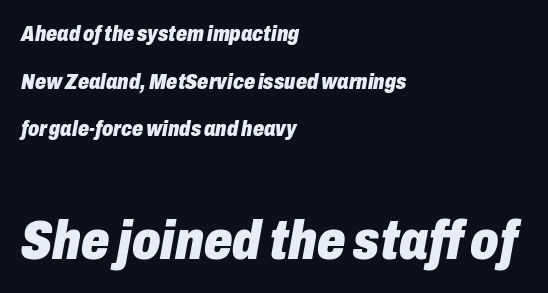
{"italic": "yes", "lean": "right", "slant_degrees": 10, "bold": "yes", "weight": "heavy", "width": "condensed", "stroke_contrast": "low", "x_height": "medium", "monospaced": "no", "underline": "no", "align": "left", "line_spacing": "loose", "line_spacing_ratio": 2.17, "letter_spacing": "normal", "letter_spacing_em": 0.0, "larger_block": "second", "size_ratio": 2.55, "glyph_px": 56}
